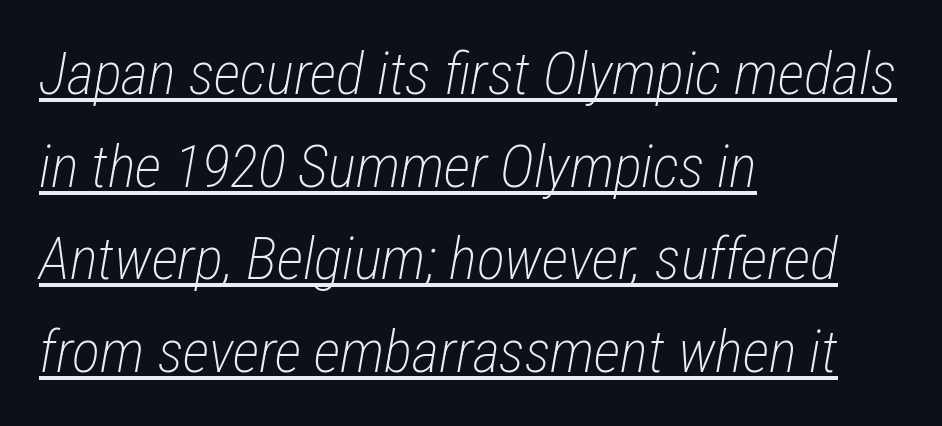
Q: Is the text bold? A: No.
Q: Is the text italic (slanted)? A: Yes, it leans right by about 12 degrees.
Q: Is the text underlined? A: Yes.
Q: How is the paragraph aligned? A: Left-aligned.
Q: Is the spacing between letters normal or unusually wide? A: Normal.
Q: Is the spacing between lines tight, normal or loose? A: Normal.
Q: Width (condensed, normal, or wide)? A: Condensed.
Q: Stroke contrast? A: Low.
Q: x-height? A: Medium.
Q: Monospaced? A: No.
